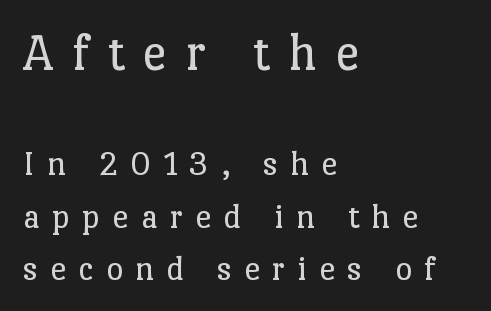
The image shows 54 px regular-weight serif type, upright; set left-aligned, normal line spacing (1.45x), unusually wide letter spacing (+0.34 em), not underlined; the first (top) block is 1.5x larger; low stroke contrast and a medium x-height.
